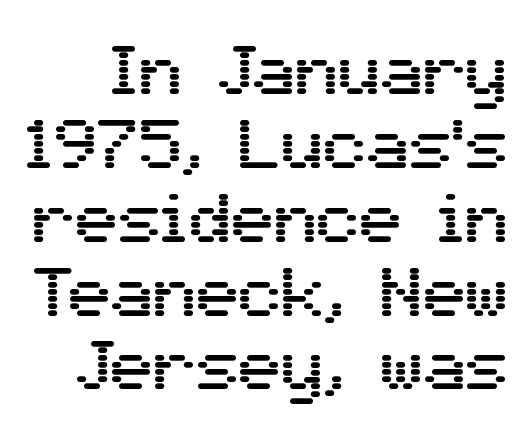
Do the letters lean? They stand straight. The string is rendered with underlining switched off. This sample uses plain, unmodified letter spacing. Tightly led — the rows are bunched. Varying glyph widths throughout — classic text-font behaviour.
